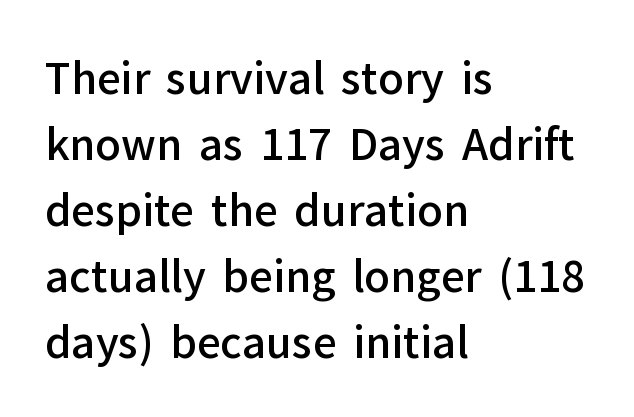
The image shows 42 px semibold sans-serif type, upright; set left-aligned, normal line spacing (1.57x), normal letter spacing, not underlined; low stroke contrast and a medium x-height.
